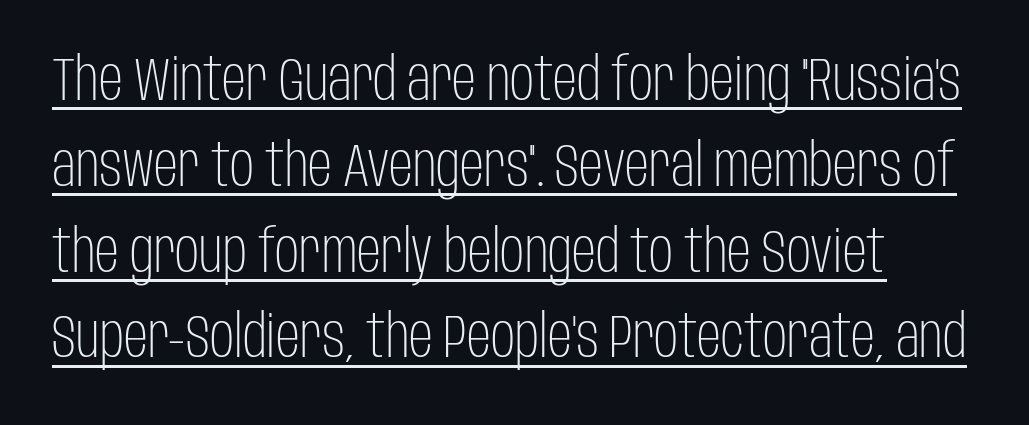
Q: Is the text bold? A: No.
Q: Is the text italic (slanted)? A: No, it is upright.
Q: Is the typeface a serif or a sans-serif typeface? A: Sans-serif.
Q: Is the text underlined? A: Yes.
Q: Is the spacing between letters normal or unusually wide? A: Normal.
Q: Is the spacing between lines tight, normal or loose? A: Normal.
Q: Width (condensed, normal, or wide)? A: Condensed.
Q: Stroke contrast? A: Low.
Q: x-height? A: Large.
Q: Monospaced? A: No.
